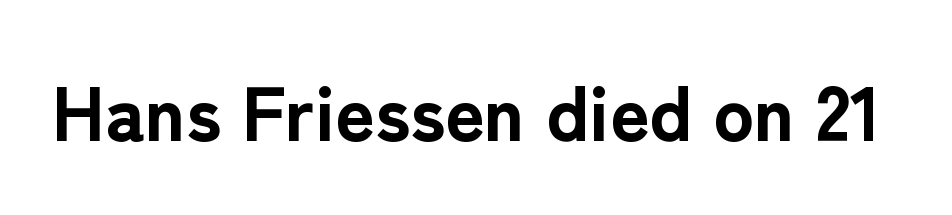
The image shows 76 px bold sans-serif type, upright; set normal letter spacing, not underlined; low stroke contrast and a medium x-height.
